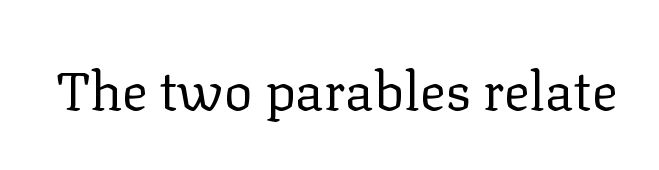
A typesetter would call this proportional, since set widths differ per character. Tall strokes in this sample are plumb rather than angled. This sample uses a serif face. No letter is thick-stroked: the sample isn't bold.
